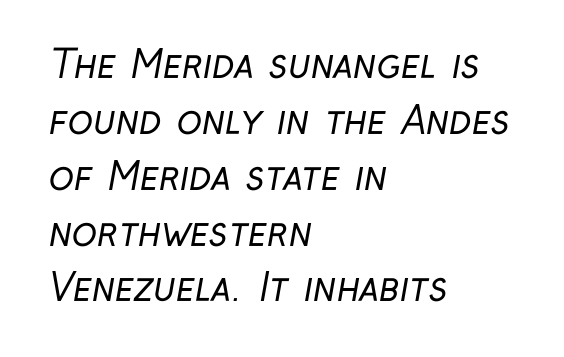
Q: Is the text bold? A: No.
Q: Is the typeface a serif or a sans-serif typeface? A: Sans-serif.
Q: Is the text underlined? A: No.
Q: How is the paragraph aligned? A: Left-aligned.
Q: Is the spacing between letters normal or unusually wide? A: Normal.
Q: Is the spacing between lines tight, normal or loose? A: Normal.
Q: Width (condensed, normal, or wide)? A: Condensed.
Q: Stroke contrast? A: Low.
Q: x-height? A: Medium.
Q: Monospaced? A: No.
